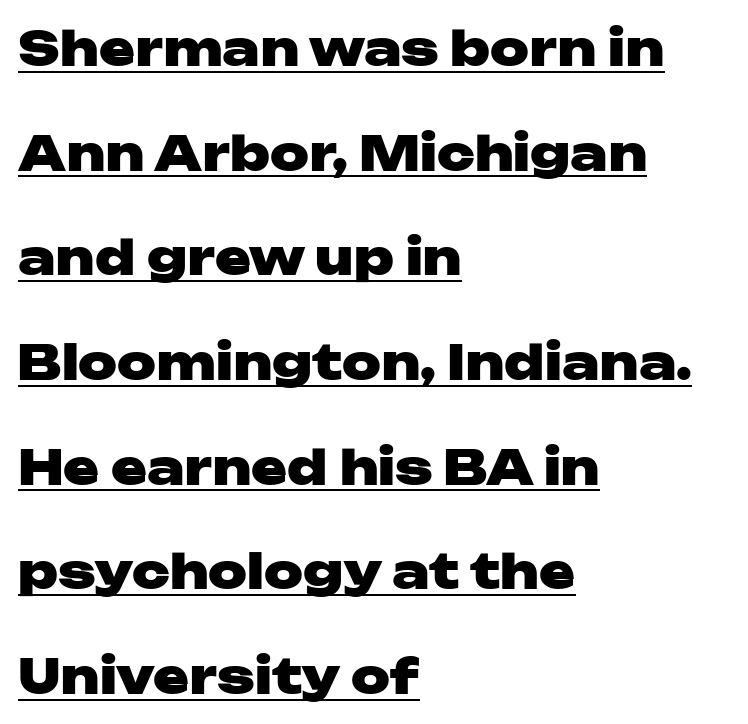
The image shows 48 px heavy, wide sans-serif type, upright; set left-aligned, loose line spacing (2.18x), normal letter spacing, underlined; low stroke contrast and a medium x-height.
